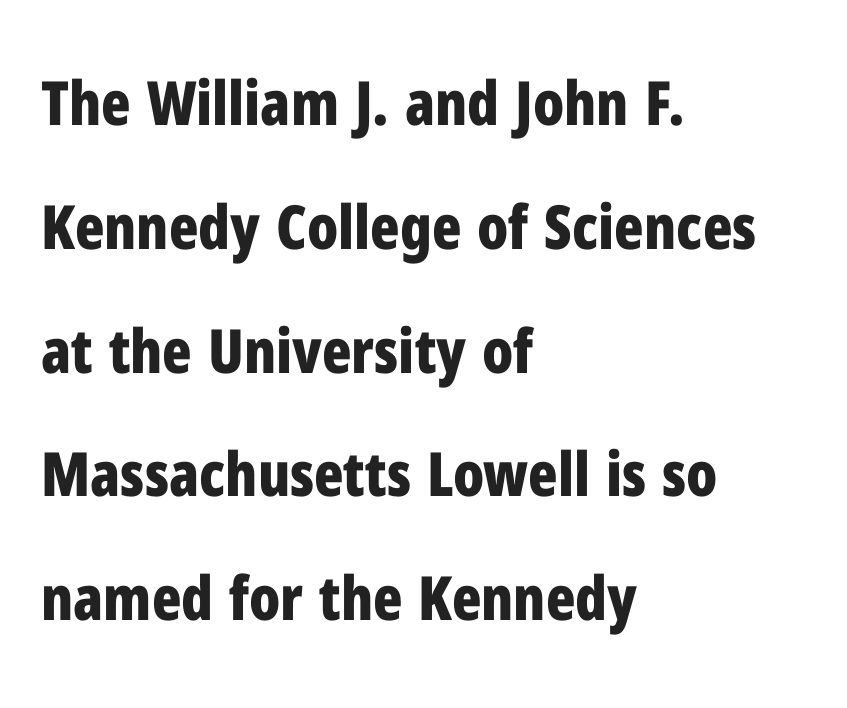
You can tell from the bare stems that sans-serif type was used. Quick note: underline off. A typesetter would call this proportional, since set widths differ per character. Left-aligned paragraph, ragged on the right.
